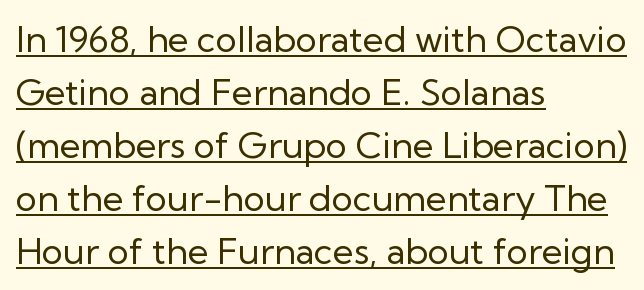
The image shows 36 px regular-weight sans-serif type, upright; set left-aligned, normal line spacing (1.47x), normal letter spacing, underlined; low stroke contrast and a medium x-height.
